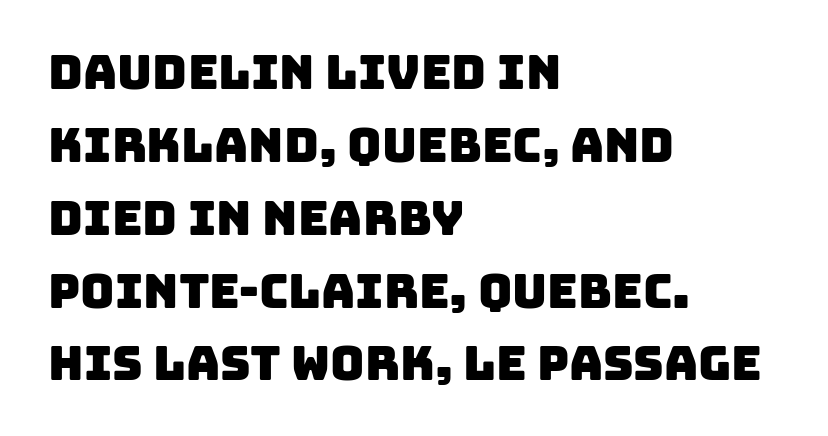
Does the copy run flush right? No — it runs flush left. Each letter's strokes conclude bluntly, with no projecting serifs. Short note: letters normally spaced. Beneath every word, the page is bare. Character widths vary here, with narrow letters taking less room than wide ones.
